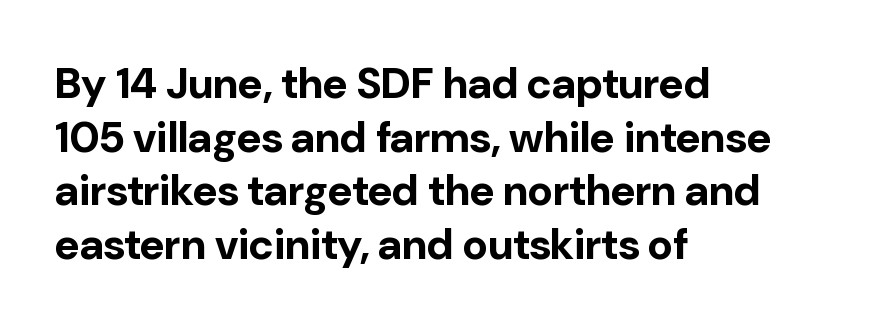
Reading down the column, the eye jumps a familiar distance to each next line. You could call the tracking neutral — neither tight nor loose. Is the block centered? No — it sits flush against the left margin. You can tell from the bare stems that sans-serif type was used. A full-strength bold gives these letters their thick strokes. The rendering uses natural spacing where letterforms have individual widths.
